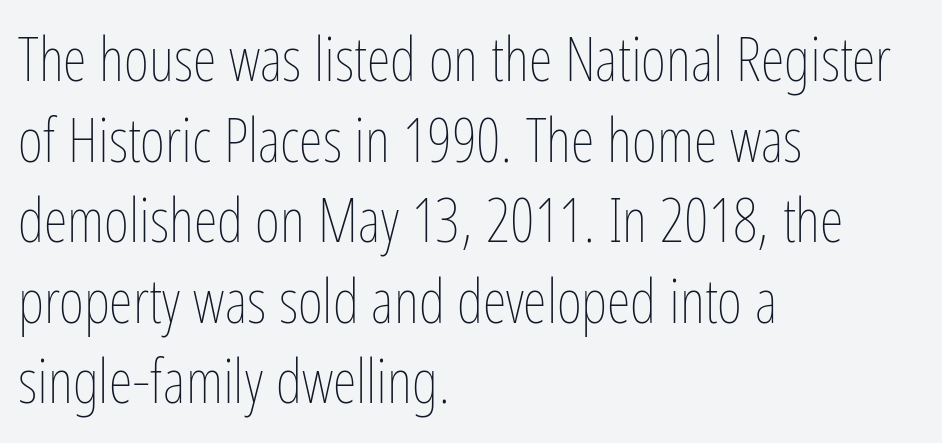
Q: Is the text bold? A: No.
Q: Is the text italic (slanted)? A: No, it is upright.
Q: Is the text underlined? A: No.
Q: How is the paragraph aligned? A: Left-aligned.
Q: Is the spacing between letters normal or unusually wide? A: Normal.
Q: Is the spacing between lines tight, normal or loose? A: Normal.
Q: Width (condensed, normal, or wide)? A: Condensed.
Q: Stroke contrast? A: Low.
Q: x-height? A: Medium.
Q: Monospaced? A: No.
